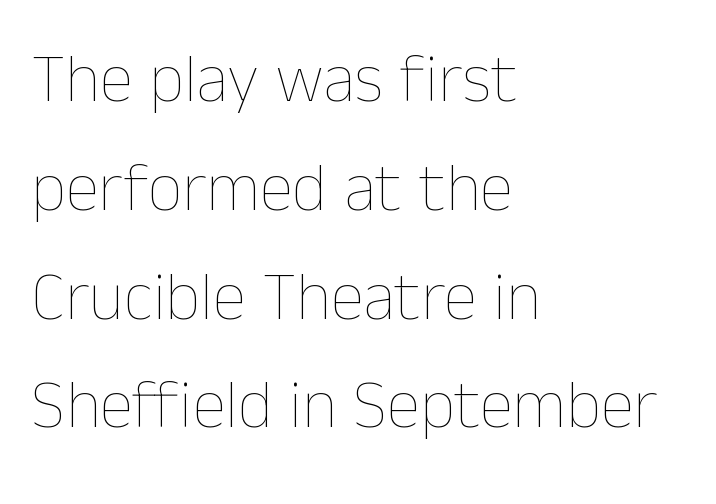
The image shows 68 px thin type, upright; set left-aligned, normal line spacing (1.6x), normal letter spacing, not underlined; low stroke contrast and a medium x-height.
